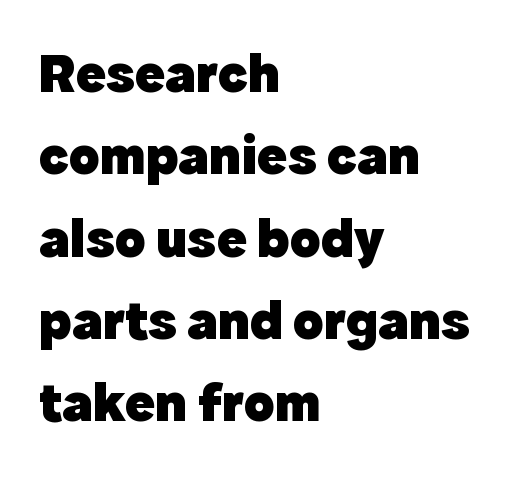
{"serif": "no", "italic": "no", "bold": "yes", "weight": "heavy", "width": "normal", "x_height": "medium", "monospaced": "no", "underline": "no", "align": "left", "line_spacing": "normal", "line_spacing_ratio": 1.47, "letter_spacing": "normal", "letter_spacing_em": 0.0, "glyph_px": 56}
